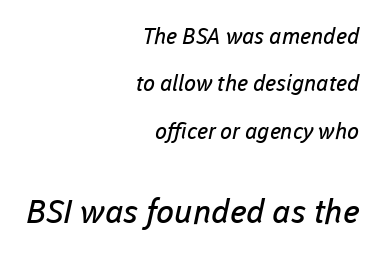
{"serif": "no", "bold": "no", "weight": "regular", "width": "normal", "stroke_contrast": "low", "x_height": "medium", "monospaced": "no", "underline": "no", "align": "right", "line_spacing": "loose", "line_spacing_ratio": 2.15, "letter_spacing": "normal", "letter_spacing_em": 0.0, "larger_block": "second", "size_ratio": 1.5, "glyph_px": 33}
